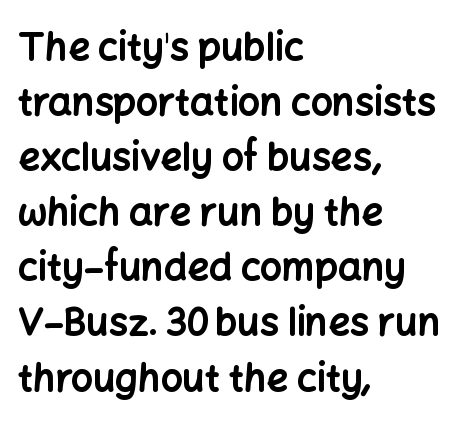
{"serif": "no", "italic": "no", "bold": "yes", "weight": "bold", "width": "normal", "stroke_contrast": "low", "x_height": "medium", "monospaced": "no", "underline": "no", "align": "left", "line_spacing": "normal", "line_spacing_ratio": 1.45, "letter_spacing": "normal", "letter_spacing_em": 0.0, "glyph_px": 38}
